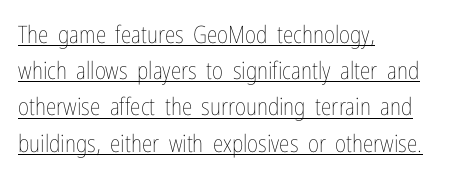
{"italic": "no", "bold": "no", "underline": "yes", "align": "left", "line_spacing": "normal", "line_spacing_ratio": 1.51, "letter_spacing": "normal", "letter_spacing_em": 0.0, "glyph_px": 24}
